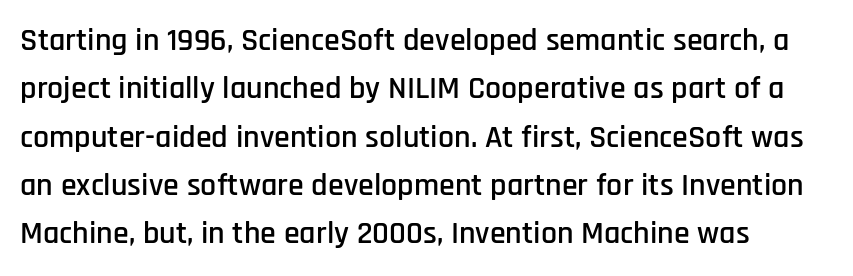
{"serif": "no", "italic": "no", "width": "condensed", "stroke_contrast": "low", "x_height": "large", "monospaced": "no", "underline": "no", "align": "left", "line_spacing": "normal", "line_spacing_ratio": 1.51, "letter_spacing": "normal", "letter_spacing_em": 0.0, "glyph_px": 32}
